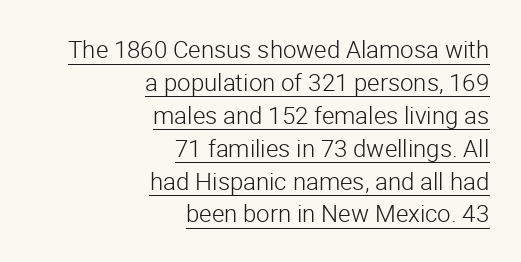
The image shows 24 px text type, upright; set right-aligned, normal line spacing (1.37x), normal letter spacing, underlined.
